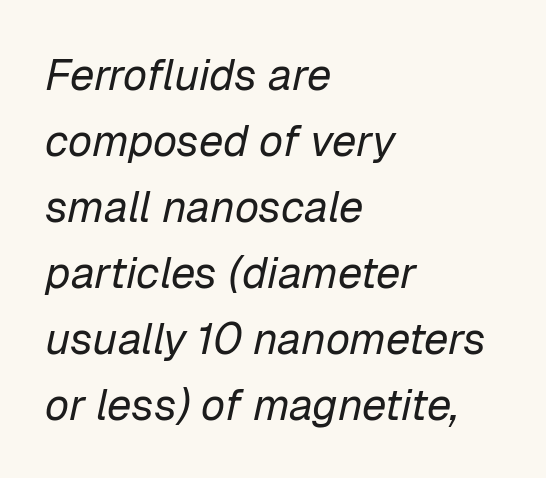
{"italic": "yes", "lean": "right", "slant_degrees": 12, "bold": "no", "weight": "regular", "width": "normal", "stroke_contrast": "low", "x_height": "medium", "monospaced": "no", "underline": "no", "align": "left", "line_spacing": "normal", "line_spacing_ratio": 1.5, "letter_spacing": "normal", "letter_spacing_em": 0.0, "glyph_px": 44}
